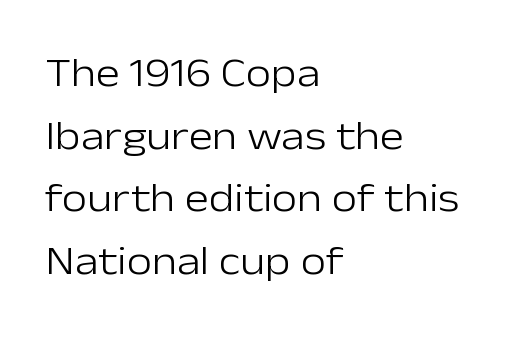
{"serif": "no", "italic": "no", "bold": "no", "weight": "light", "width": "normal", "stroke_contrast": "low", "x_height": "medium", "monospaced": "no", "underline": "no", "align": "left", "line_spacing": "normal", "line_spacing_ratio": 1.53, "letter_spacing": "normal", "letter_spacing_em": 0.0, "glyph_px": 41}
